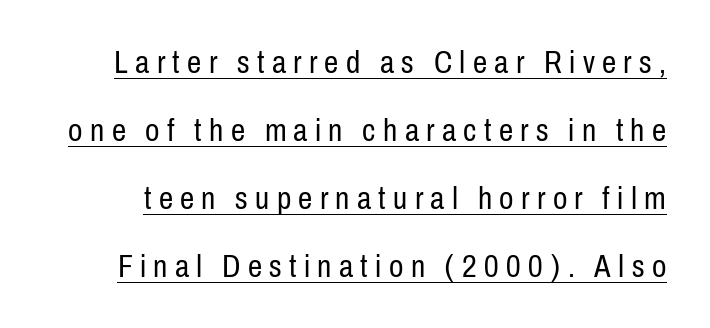
Beneath each row of characters lies a ruled line. The letterforms stand isolated, each surrounded by extra space. The glyphs in this specimen are sans serif. Weight: in the light-to-regular range. The face used here is proportionally spaced, like ordinary book or web type. Unlike italic type, these characters show no tilt at all.
